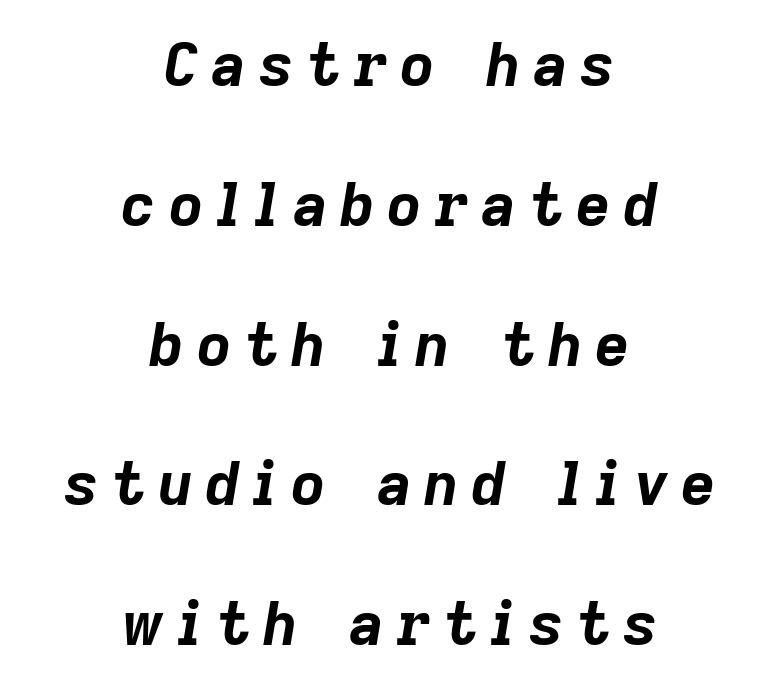
The image shows 60 px bold type, italic (leaning right); set centered, loose line spacing (2.33x), unusually wide letter spacing (+0.21 em), not underlined; low stroke contrast and a medium x-height.
